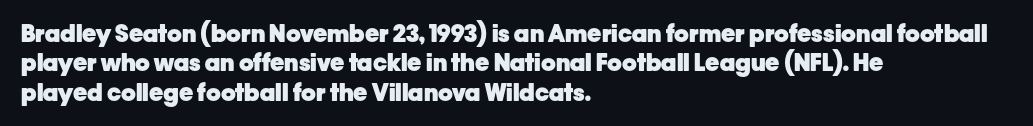
Check the space under the baseline: it is left empty. Words appear dense and cohesive because spacing is normal. Summary of weight: heavy, a full bold. Caption: multi-line text, flush left, ragged right.
